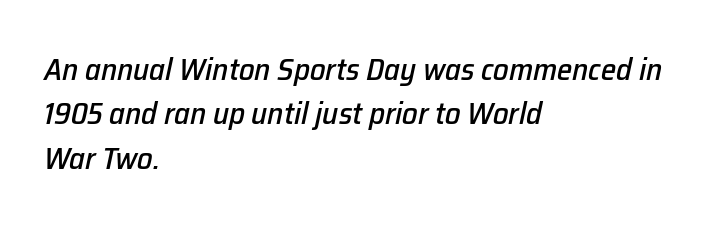
{"italic": "yes", "lean": "right", "slant_degrees": 12, "width": "normal", "stroke_contrast": "low", "x_height": "medium", "monospaced": "no", "underline": "no", "align": "left", "line_spacing": "normal", "line_spacing_ratio": 1.43, "letter_spacing": "normal", "letter_spacing_em": 0.0, "glyph_px": 31}
